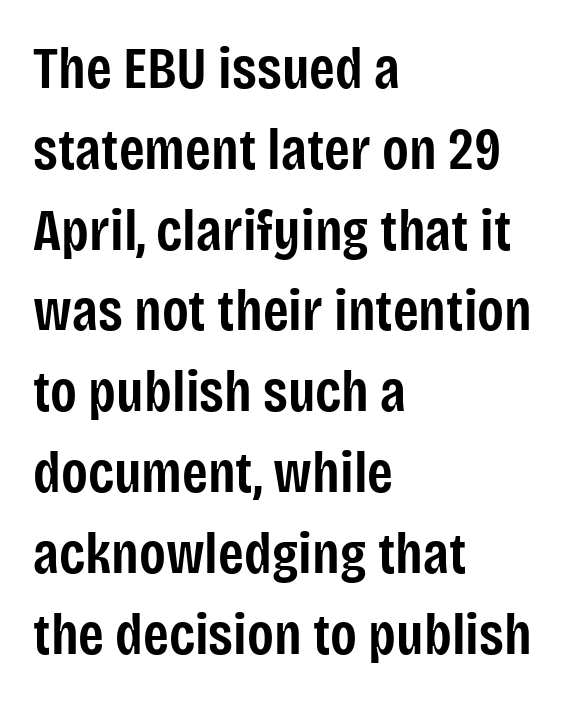
{"serif": "no", "italic": "no", "bold": "semi", "weight": "semibold", "width": "condensed", "stroke_contrast": "low", "x_height": "large", "monospaced": "no", "underline": "no", "align": "left", "line_spacing": "normal", "line_spacing_ratio": 1.37, "letter_spacing": "normal", "letter_spacing_em": 0.0, "glyph_px": 59}
